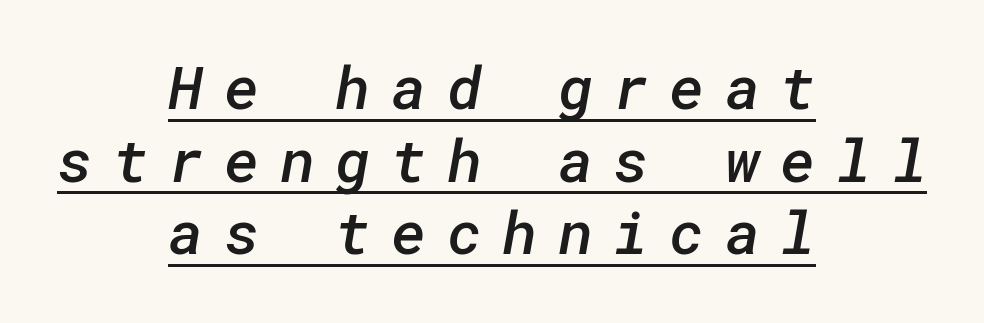
The image shows 60 px semibold sans-serif type; set centered, line spacing 1.21x, unusually wide letter spacing (+0.34 em), underlined; low stroke contrast and a medium x-height.
